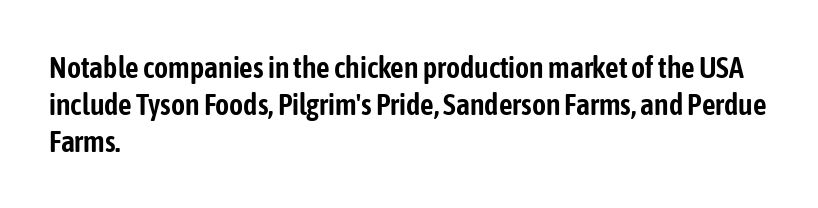
Look at the bottom of the vertical strokes: they stop flat, with no serifs. The specimen reads as upright at a glance. Descender tails drop into unmarked territory. Character widths vary here, with narrow letters taking less room than wide ones.
